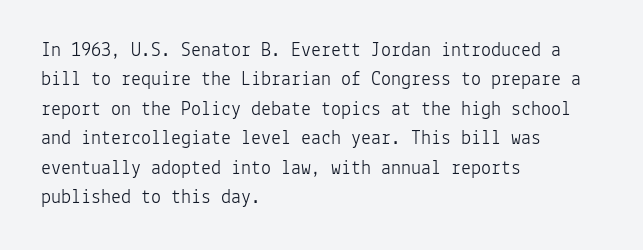
Q: Is the text bold? A: No.
Q: Is the text italic (slanted)? A: No, it is upright.
Q: Is the text underlined? A: No.
Q: How is the paragraph aligned? A: Left-aligned.
Q: Is the spacing between letters normal or unusually wide? A: Normal.
Q: Is the spacing between lines tight, normal or loose? A: Normal.
